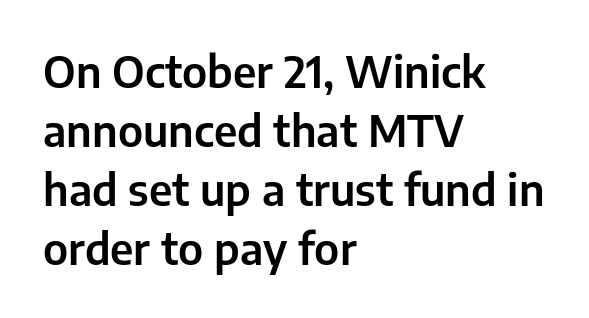
The image shows 43 px sans-serif type, upright; set left-aligned, normal line spacing (1.37x), normal letter spacing, not underlined; low stroke contrast and a medium x-height.
